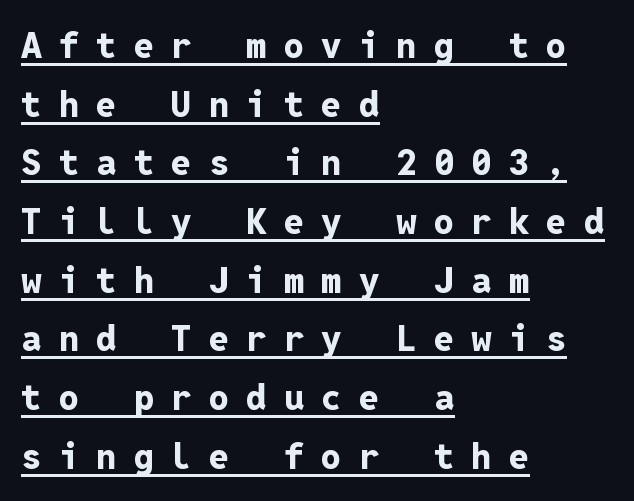
The passage shown is typeset with a sans-serif family. These lines are rendered in a fixed-pitch font. Compared with an ordinary text face, these strokes are far heavier — a full bold. Italic: no, the glyphs are upright roman. The rows are spaced the way most documents space them.
